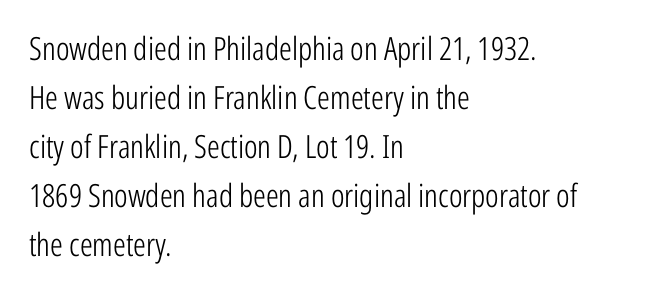
Q: Is the text bold? A: No.
Q: Is the text italic (slanted)? A: No, it is upright.
Q: Is the typeface a serif or a sans-serif typeface? A: Sans-serif.
Q: Is the text underlined? A: No.
Q: How is the paragraph aligned? A: Left-aligned.
Q: Is the spacing between letters normal or unusually wide? A: Normal.
Q: Is the spacing between lines tight, normal or loose? A: Normal.
Q: Width (condensed, normal, or wide)? A: Condensed.
Q: Stroke contrast? A: Low.
Q: x-height? A: Medium.
Q: Monospaced? A: No.
